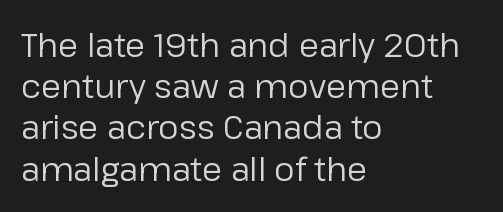
{"serif": "no", "italic": "no", "bold": "no", "weight": "regular", "width": "normal", "stroke_contrast": "low", "x_height": "medium", "monospaced": "no", "underline": "no", "align": "left", "line_spacing": "normal", "line_spacing_ratio": 1.25, "letter_spacing": "normal", "letter_spacing_em": 0.0, "glyph_px": 33}
